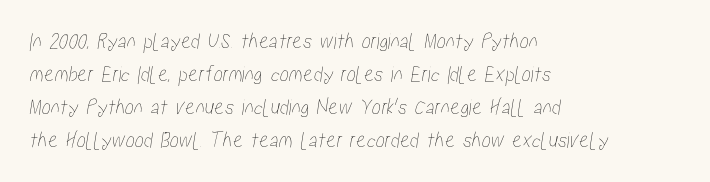
The image shows 23 px text type; set left-aligned, normal line spacing (1.44x), normal letter spacing, not underlined.
